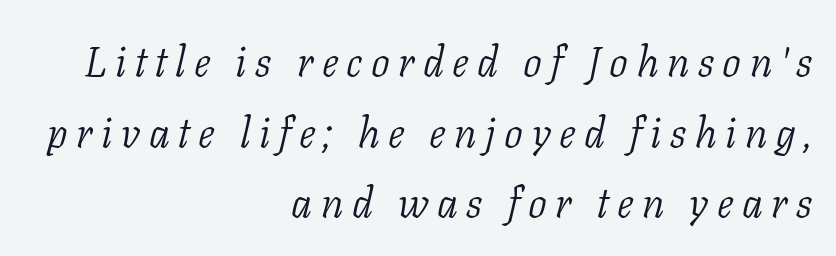
Q: Is the text bold? A: No.
Q: Is the text italic (slanted)? A: Yes, it leans right by about 11 degrees.
Q: Is the typeface a serif or a sans-serif typeface? A: Serif.
Q: Is the text underlined? A: No.
Q: How is the paragraph aligned? A: Right-aligned.
Q: Is the spacing between letters normal or unusually wide? A: Unusually wide.
Q: Is the spacing between lines tight, normal or loose? A: Normal.
Q: Width (condensed, normal, or wide)? A: Normal.
Q: Stroke contrast? A: Low.
Q: x-height? A: Medium.
Q: Monospaced? A: No.
